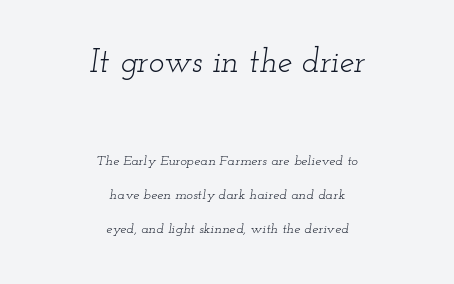
Q: Is the text bold? A: No.
Q: Is the text italic (slanted)? A: Yes, it leans right by about 12 degrees.
Q: Is the typeface a serif or a sans-serif typeface? A: Serif.
Q: Is the text underlined? A: No.
Q: How is the paragraph aligned? A: Centered.
Q: Is the spacing between letters normal or unusually wide? A: Normal.
Q: Is the spacing between lines tight, normal or loose? A: Loose.
Q: Which block of text is set in a larger size, the first (top) or the second (bottom)? A: The first (top) one.
Q: Width (condensed, normal, or wide)? A: Wide.
Q: Stroke contrast? A: Low.
Q: x-height? A: Small.
Q: Monospaced? A: No.
